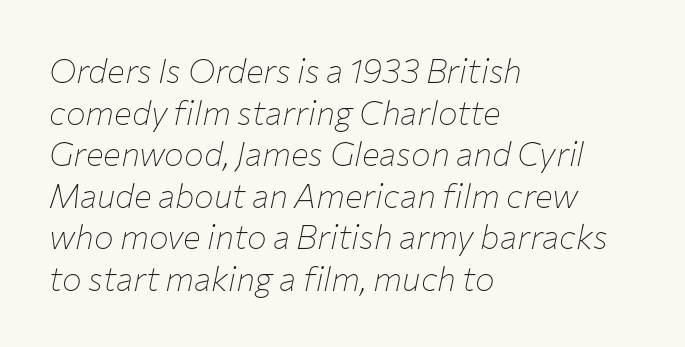
The image shows 33 px thin type, italic (leaning right); set left-aligned, normal line spacing (1.26x), normal letter spacing, not underlined; low stroke contrast and a medium x-height.
